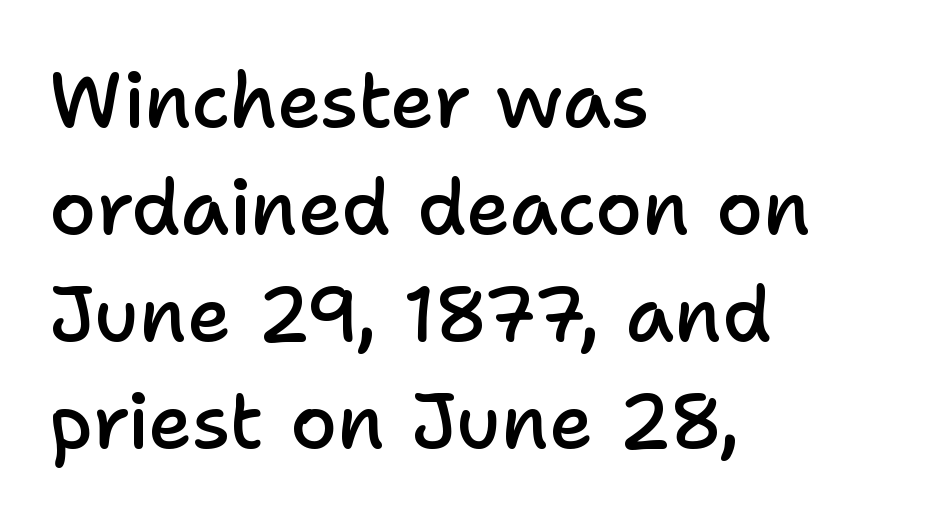
Q: Is the text bold? A: Semi-bold.
Q: Is the text italic (slanted)? A: No, it is upright.
Q: Is the typeface a serif or a sans-serif typeface? A: Sans-serif.
Q: Is the text underlined? A: No.
Q: How is the paragraph aligned? A: Left-aligned.
Q: Is the spacing between letters normal or unusually wide? A: Normal.
Q: Is the spacing between lines tight, normal or loose? A: Normal.
Q: Width (condensed, normal, or wide)? A: Normal.
Q: Stroke contrast? A: Low.
Q: x-height? A: Medium.
Q: Monospaced? A: No.
